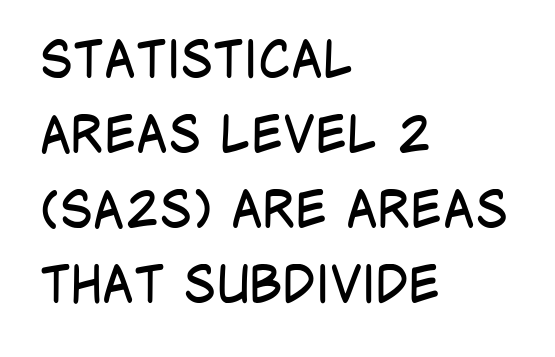
When letters stand straight like this, we call the style roman or upright. The face used here is proportionally spaced, like ordinary book or web type. Plain, unruled lines of type. The letters carry no serifs — their stems end cleanly without finishing strokes.
